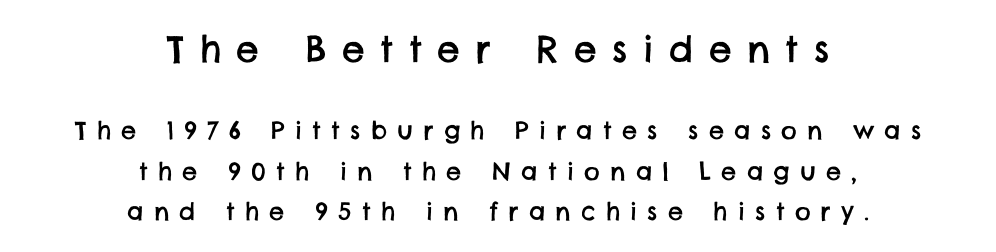
{"serif": "no", "width": "normal", "stroke_contrast": "low", "x_height": "large", "monospaced": "no", "underline": "no", "align": "center", "line_spacing": "normal", "line_spacing_ratio": 1.68, "letter_spacing": "wide", "letter_spacing_em": 0.43, "larger_block": "first", "size_ratio": 1.5, "glyph_px": 36}
